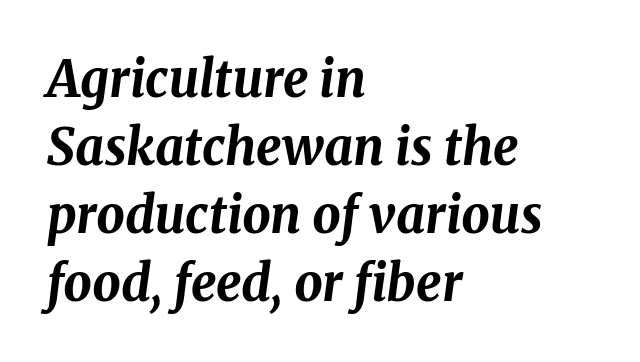
Q: Is the text bold? A: Yes.
Q: Is the text italic (slanted)? A: Yes, it leans right by about 8 degrees.
Q: Is the text underlined? A: No.
Q: How is the paragraph aligned? A: Left-aligned.
Q: Is the spacing between letters normal or unusually wide? A: Normal.
Q: Is the spacing between lines tight, normal or loose? A: Normal.
Q: Width (condensed, normal, or wide)? A: Normal.
Q: Stroke contrast? A: Medium.
Q: x-height? A: Medium.
Q: Monospaced? A: No.
